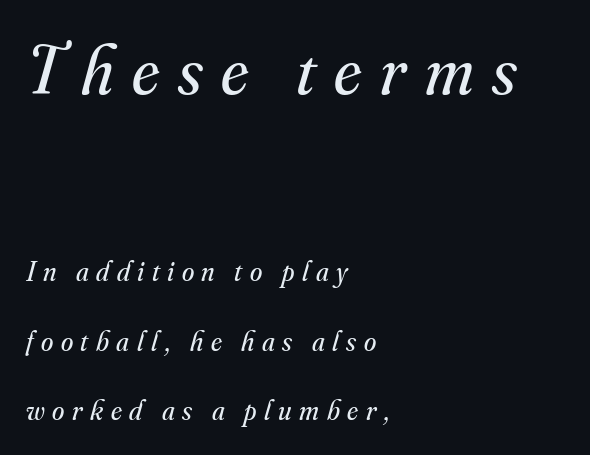
{"serif": "yes", "italic": "yes", "lean": "right", "slant_degrees": 16, "bold": "no", "weight": "regular", "width": "normal", "stroke_contrast": "medium", "x_height": "small", "monospaced": "no", "underline": "no", "align": "left", "line_spacing": "loose", "line_spacing_ratio": 2.49, "letter_spacing": "wide", "letter_spacing_em": 0.27, "larger_block": "first", "size_ratio": 2.46, "glyph_px": 69}
